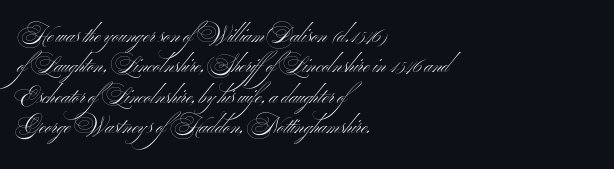
{"bold": "no", "underline": "no", "align": "left", "line_spacing": "normal", "line_spacing_ratio": 1.45, "letter_spacing": "normal", "letter_spacing_em": 0.0, "glyph_px": 21}
